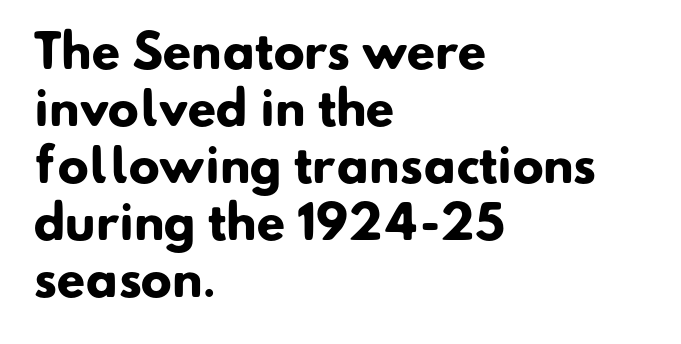
The paragraph has a hard left edge and a soft right edge. Clear beneath every line of the passage. Notice how thick the strokes are: this is what a full bold looks like. Each letter's strokes conclude bluntly, with no projecting serifs.
